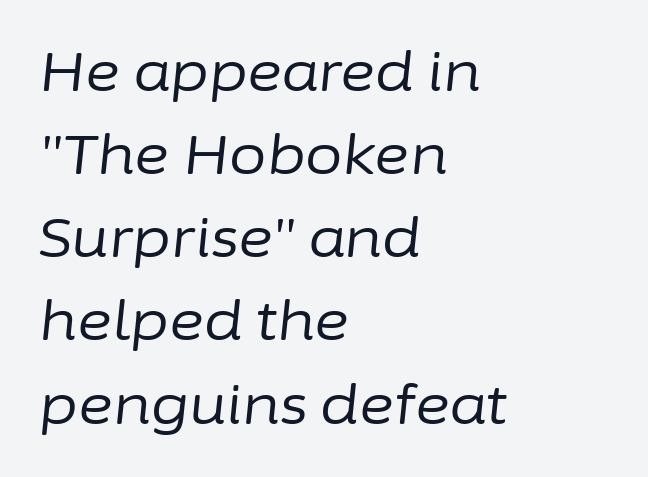
Style check: oblique. Does the copy run flush right? No — it runs flush left. Just letters on the line, the space beneath them empty. The leading is moderate, giving the passage an even texture. The weight tops out at a normal text grade.
